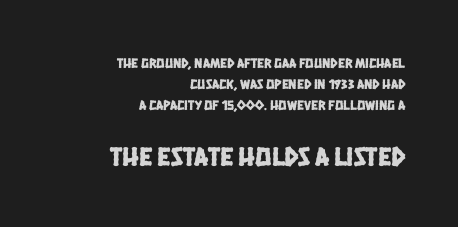
Whoever set this made the second block the dominant, larger element. Notice how descenders clear the ascenders below comfortably — that's standard leading. Nobody touched the tracking dial on this one. Only glyphs here, with clear space below each row.
